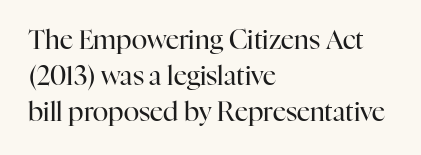
{"italic": "no", "bold": "no", "underline": "no", "align": "left", "line_spacing": "normal", "line_spacing_ratio": 1.38, "letter_spacing": "normal", "letter_spacing_em": 0.0, "glyph_px": 26}
